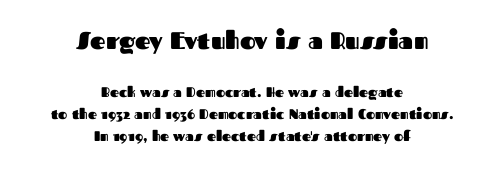
Q: Is the text bold? A: Yes.
Q: Is the text italic (slanted)? A: No, it is upright.
Q: Is the text underlined? A: No.
Q: How is the paragraph aligned? A: Centered.
Q: Is the spacing between letters normal or unusually wide? A: Normal.
Q: Is the spacing between lines tight, normal or loose? A: Normal.
Q: Which block of text is set in a larger size, the first (top) or the second (bottom)? A: The first (top) one.
